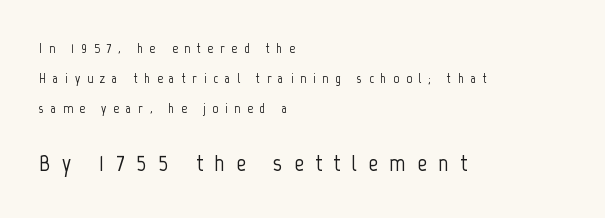
Q: Is the text italic (slanted)? A: No, it is upright.
Q: Is the text underlined? A: No.
Q: How is the paragraph aligned? A: Left-aligned.
Q: Is the spacing between letters normal or unusually wide? A: Unusually wide.
Q: Is the spacing between lines tight, normal or loose? A: Loose.
Q: Which block of text is set in a larger size, the first (top) or the second (bottom)? A: The second (bottom) one.
